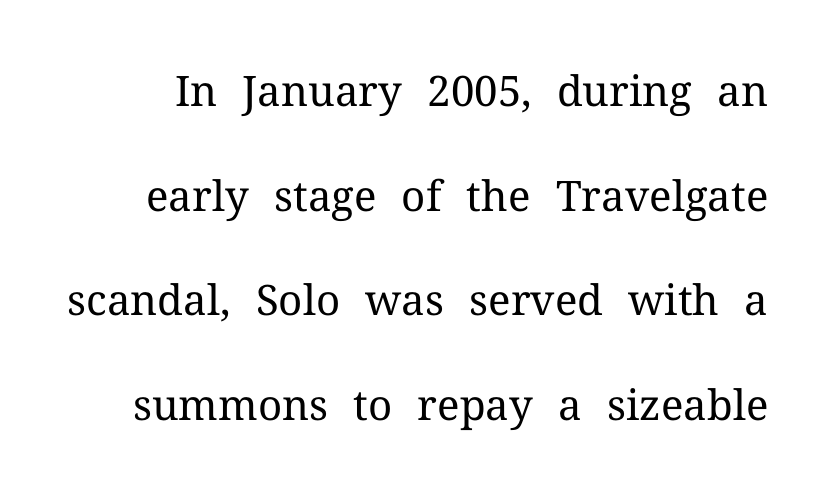
Each letter's strokes conclude with small projecting serifs. Widely set lines give the paragraph a tall, airy silhouette. Observe the ordinary spacing: letters are neighbours, not strangers. Anything drawn beneath the words? Only blank space.
